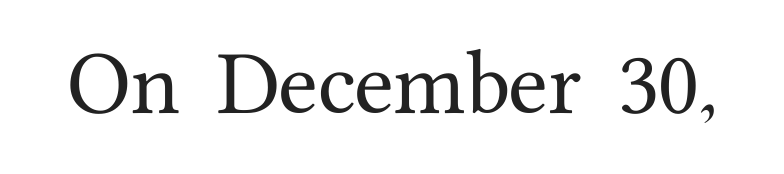
{"serif": "yes", "italic": "no", "width": "normal", "stroke_contrast": "medium", "x_height": "medium", "monospaced": "no", "underline": "no", "letter_spacing": "normal", "letter_spacing_em": 0.0, "glyph_px": 73}
